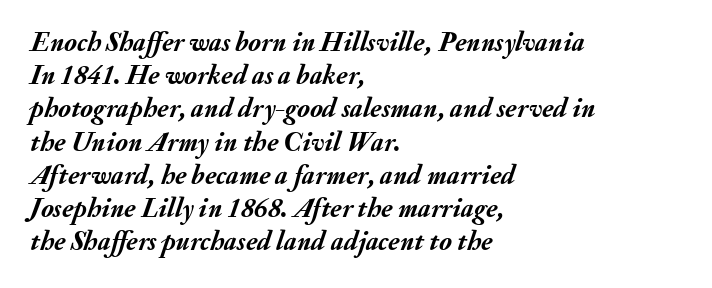
{"italic": "yes", "lean": "right", "slant_degrees": 20, "bold": "yes", "underline": "no", "align": "left", "line_spacing_ratio": 1.23, "letter_spacing": "normal", "letter_spacing_em": 0.0, "glyph_px": 27}
